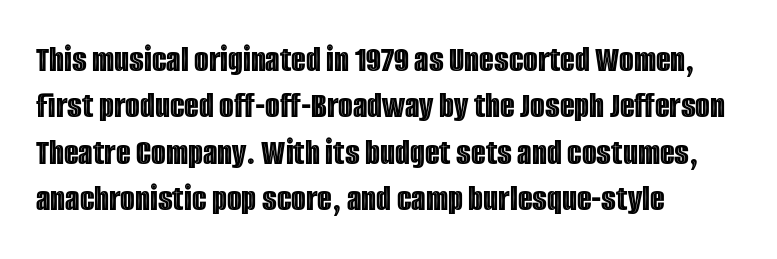
The rendering uses natural spacing where letterforms have individual widths. Upright lettering throughout. Tracking value appears to be zero — textbook default spacing. Alignment: flush left.
